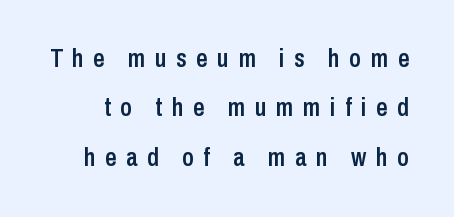
Posture: upright roman. The type is letterspaced generously, with wide tracking. Each glyph is drawn with semibold strokes, heavier than normal yet not fully bold. Reading down the column, the eye jumps a long way to each next line. Honestly, there is no underline to notice here at all.
